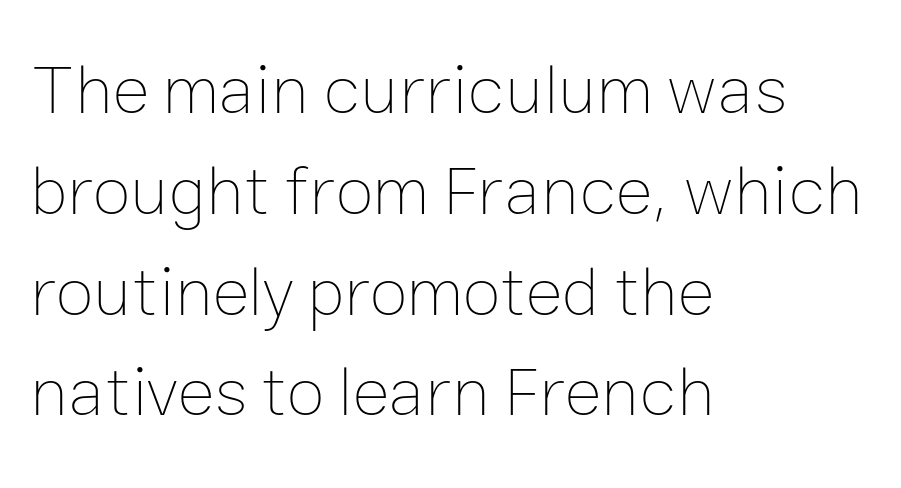
{"italic": "no", "bold": "no", "weight": "thin", "width": "normal", "stroke_contrast": "low", "x_height": "medium", "monospaced": "no", "underline": "no", "align": "left", "line_spacing": "normal", "line_spacing_ratio": 1.44, "letter_spacing": "normal", "letter_spacing_em": 0.0, "glyph_px": 70}
